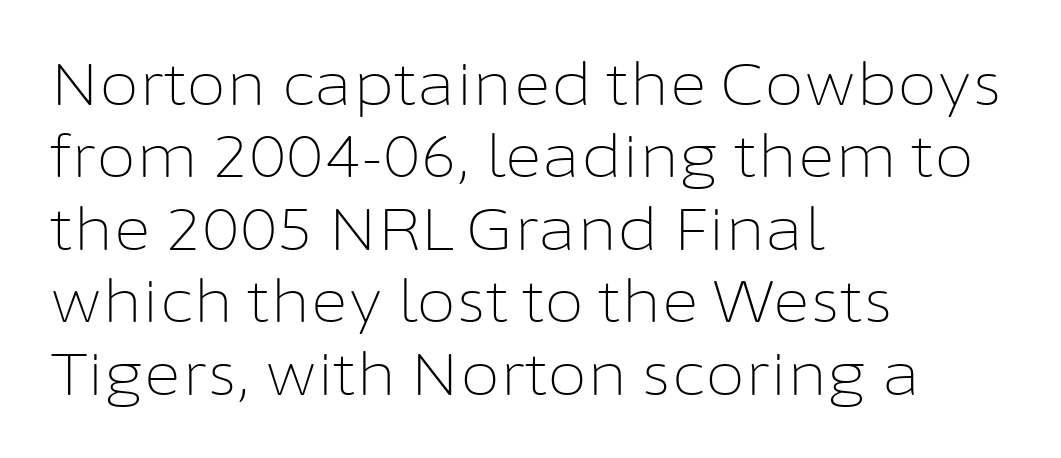
Q: Is the text bold? A: No.
Q: Is the text italic (slanted)? A: No, it is upright.
Q: Is the typeface a serif or a sans-serif typeface? A: Sans-serif.
Q: Is the text underlined? A: No.
Q: How is the paragraph aligned? A: Left-aligned.
Q: Is the spacing between letters normal or unusually wide? A: Normal.
Q: Is the spacing between lines tight, normal or loose? A: Normal.
Q: Width (condensed, normal, or wide)? A: Normal.
Q: Stroke contrast? A: Low.
Q: x-height? A: Medium.
Q: Monospaced? A: No.
